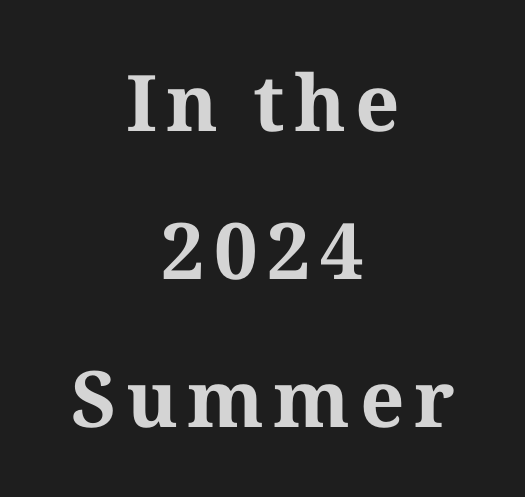
The image shows 78 px bold serif type, upright; set centered, loose line spacing (1.9x), not underlined; medium stroke contrast and a medium x-height.
